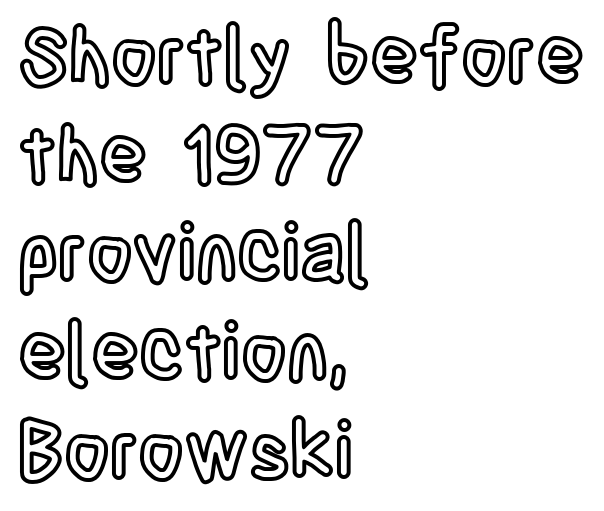
Q: Is the text italic (slanted)? A: No, it is upright.
Q: Is the text underlined? A: No.
Q: How is the paragraph aligned? A: Left-aligned.
Q: Is the spacing between letters normal or unusually wide? A: Normal.
Q: Is the spacing between lines tight, normal or loose? A: Normal.
Q: Width (condensed, normal, or wide)? A: Condensed.
Q: x-height? A: Large.
Q: Monospaced? A: No.
